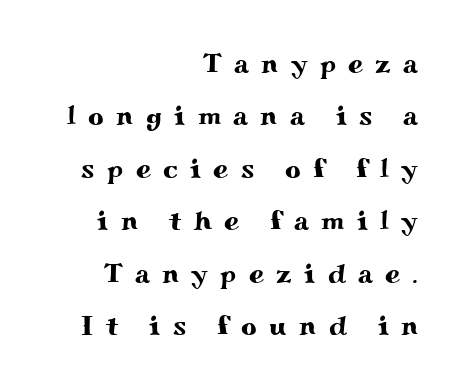
The image shows 27 px text type, upright; set right-aligned, loose line spacing (1.94x), unusually wide letter spacing (+0.46 em), not underlined.
